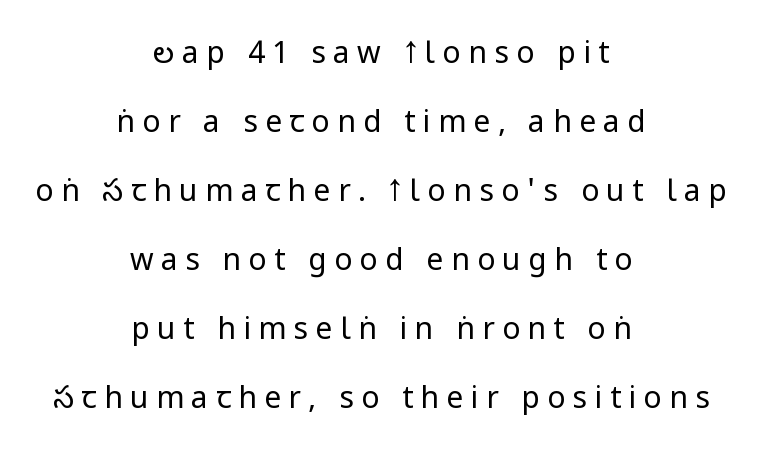
No italicization has been applied; the sample stays upright. A bare baseline throughout the passage. This reads as an unemphasized weight, regular at the heaviest. Layout note: lines centered.
